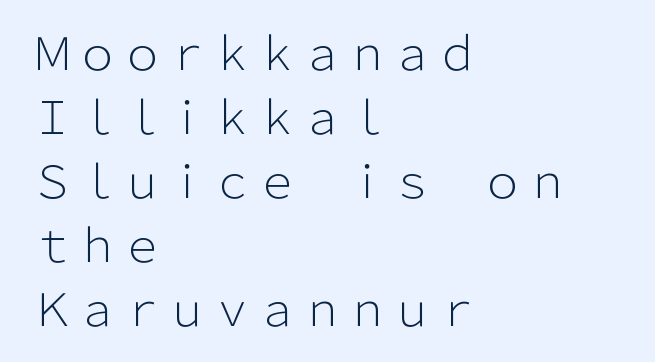
Q: Is the text bold? A: No.
Q: Is the text italic (slanted)? A: No, it is upright.
Q: Is the typeface a serif or a sans-serif typeface? A: Sans-serif.
Q: Is the text underlined? A: No.
Q: How is the paragraph aligned? A: Left-aligned.
Q: Is the spacing between letters normal or unusually wide? A: Normal.
Q: Is the spacing between lines tight, normal or loose? A: Normal.
Q: Width (condensed, normal, or wide)? A: Normal.
Q: Stroke contrast? A: Low.
Q: x-height? A: Medium.
Q: Monospaced? A: No.
